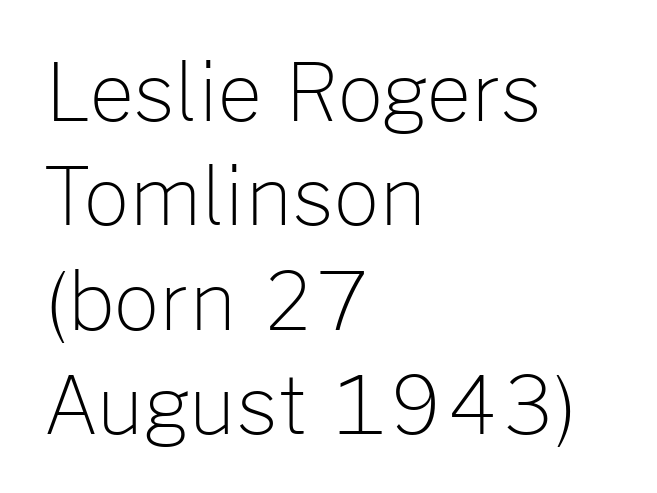
{"serif": "no", "italic": "no", "bold": "no", "weight": "light", "width": "normal", "stroke_contrast": "low", "x_height": "medium", "monospaced": "no", "underline": "no", "align": "left", "line_spacing": "normal", "line_spacing_ratio": 1.32, "letter_spacing": "normal", "letter_spacing_em": 0.0, "glyph_px": 79}
